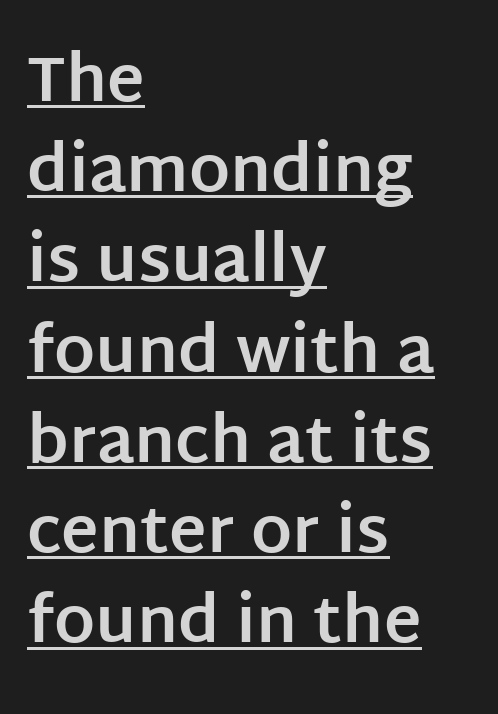
Q: Is the text bold? A: Yes.
Q: Is the text italic (slanted)? A: No, it is upright.
Q: Is the typeface a serif or a sans-serif typeface? A: Sans-serif.
Q: Is the text underlined? A: Yes.
Q: How is the paragraph aligned? A: Left-aligned.
Q: Is the spacing between letters normal or unusually wide? A: Normal.
Q: Is the spacing between lines tight, normal or loose? A: Normal.
Q: Width (condensed, normal, or wide)? A: Normal.
Q: Stroke contrast? A: Low.
Q: x-height? A: Large.
Q: Monospaced? A: No.
